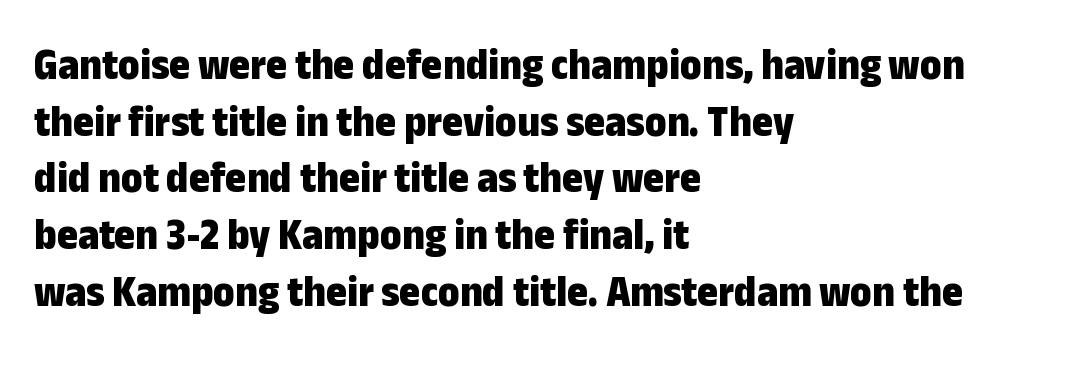
The image shows 45 px bold, condensed sans-serif type, upright; set left-aligned, normal line spacing (1.26x), normal letter spacing, not underlined; low stroke contrast and a medium x-height.
